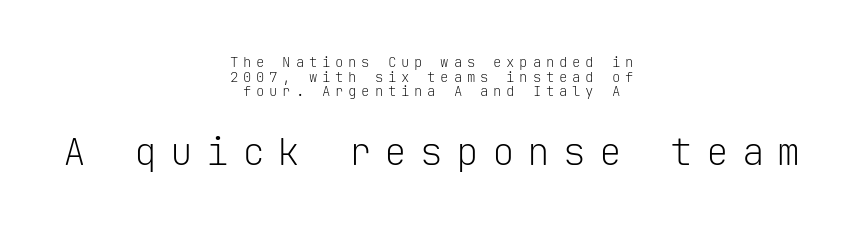
{"serif": "no", "italic": "no", "bold": "no", "weight": "light", "width": "normal", "stroke_contrast": "low", "x_height": "medium", "monospaced": "yes", "underline": "no", "align": "center", "line_spacing": "tight", "line_spacing_ratio": 1.04, "letter_spacing": "wide", "letter_spacing_em": 0.34, "larger_block": "second", "size_ratio": 2.71, "glyph_px": 38}
